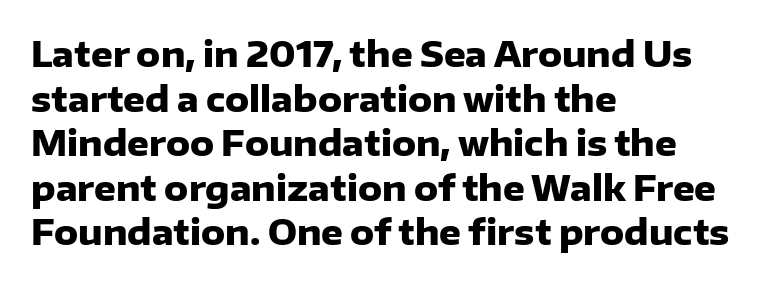
Q: Is the text bold? A: Yes.
Q: Is the text italic (slanted)? A: No, it is upright.
Q: Is the typeface a serif or a sans-serif typeface? A: Sans-serif.
Q: Is the text underlined? A: No.
Q: How is the paragraph aligned? A: Left-aligned.
Q: Is the spacing between letters normal or unusually wide? A: Normal.
Q: Is the spacing between lines tight, normal or loose? A: Normal.
Q: Width (condensed, normal, or wide)? A: Normal.
Q: Stroke contrast? A: Low.
Q: x-height? A: Medium.
Q: Monospaced? A: No.
